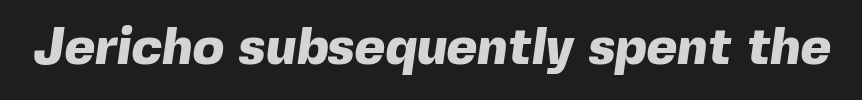
A dark, heavy texture on the line: the type is bold. Note the varied advance widths — an 'i' is clearly narrower than an 'm'. The zone under the glyphs is completely vacant. Short note: letters normally spaced. Serif or sans? Sans — the stroke terminals are bare.
